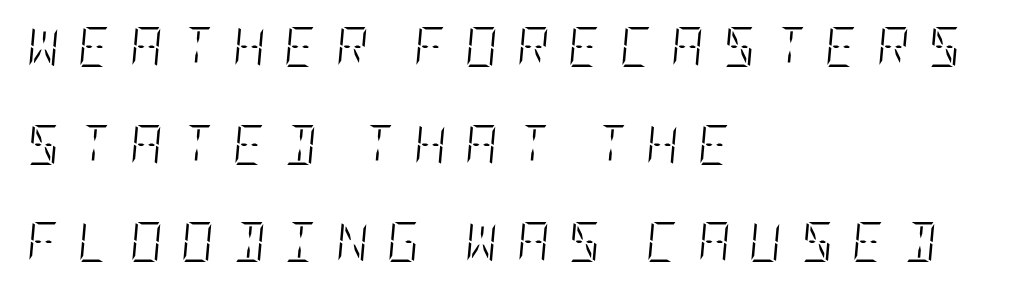
The image shows 40 px light, condensed type, italic (leaning right); set left-aligned, loose line spacing (2.44x), unusually wide letter spacing (+0.47 em), not underlined; low stroke contrast and a large x-height.
